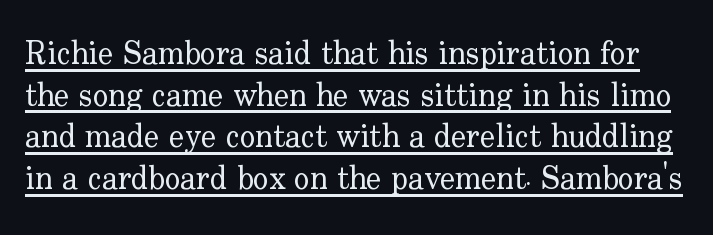
{"serif": "yes", "italic": "no", "bold": "no", "weight": "regular", "width": "normal", "stroke_contrast": "low", "x_height": "small", "monospaced": "no", "underline": "yes", "line_spacing": "normal", "line_spacing_ratio": 1.3, "letter_spacing": "normal", "letter_spacing_em": 0.0, "glyph_px": 32}
